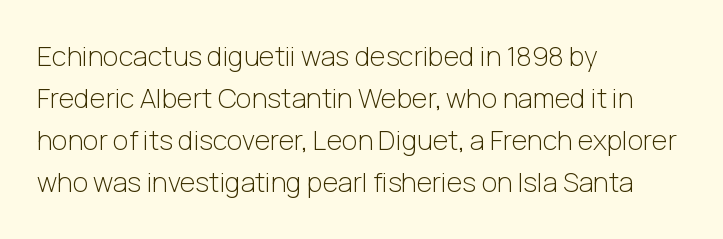
The image shows 27 px text type, upright; set left-aligned, normal line spacing (1.56x), normal letter spacing, not underlined.
